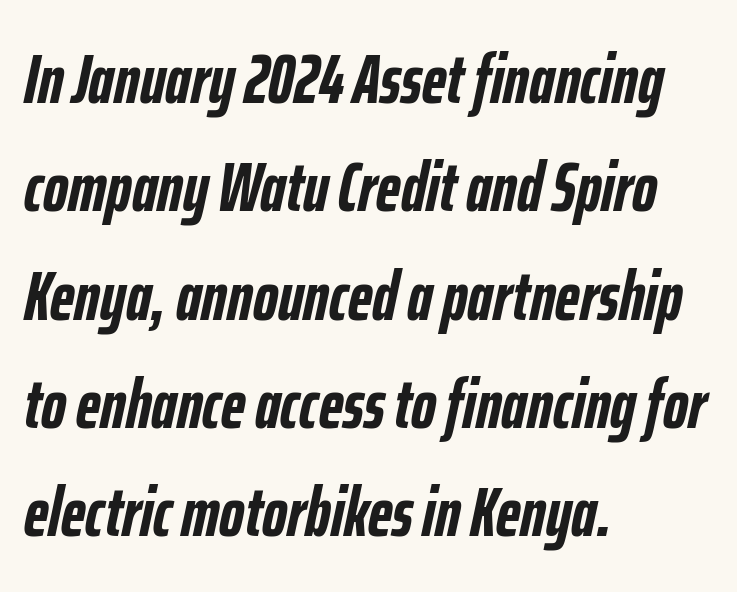
The face used here is proportionally spaced, like ordinary book or web type. The typesetting leans heavy: a genuine bold. Check the space under the baseline: it is left empty. A typesetter would mark this as italic.
